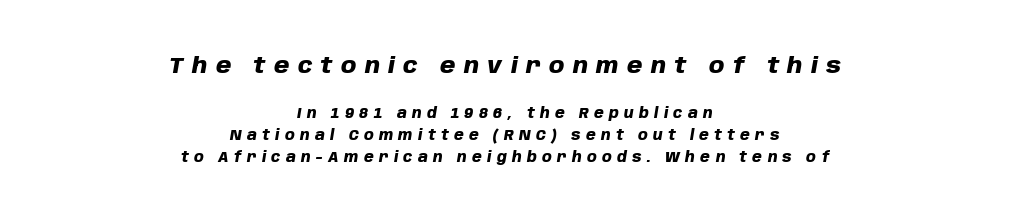
{"italic": "yes", "lean": "right", "slant_degrees": 10, "bold": "yes", "underline": "no", "align": "center", "line_spacing": "normal", "line_spacing_ratio": 1.54, "letter_spacing": "wide", "letter_spacing_em": 0.38, "larger_block": "first", "size_ratio": 1.57, "glyph_px": 22}
